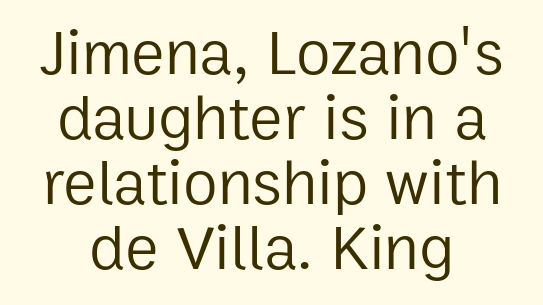
Q: Is the text bold? A: No.
Q: Is the text italic (slanted)? A: No, it is upright.
Q: Is the typeface a serif or a sans-serif typeface? A: Sans-serif.
Q: Is the text underlined? A: No.
Q: How is the paragraph aligned? A: Centered.
Q: Is the spacing between letters normal or unusually wide? A: Normal.
Q: Is the spacing between lines tight, normal or loose? A: Tight.
Q: Width (condensed, normal, or wide)? A: Normal.
Q: Stroke contrast? A: Low.
Q: x-height? A: Medium.
Q: Monospaced? A: No.
